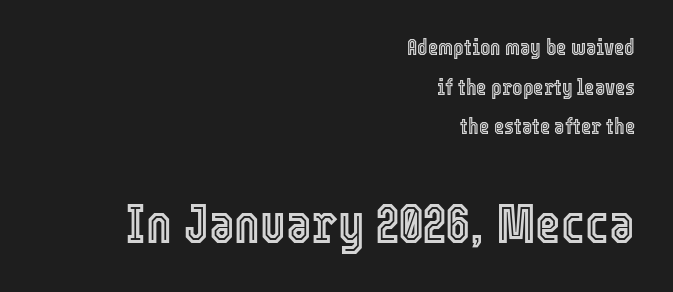
The image shows 55 px condensed type, upright; set right-aligned, line spacing 1.8x, normal letter spacing, not underlined; the second (bottom) block is 2.5x larger; a medium x-height.
